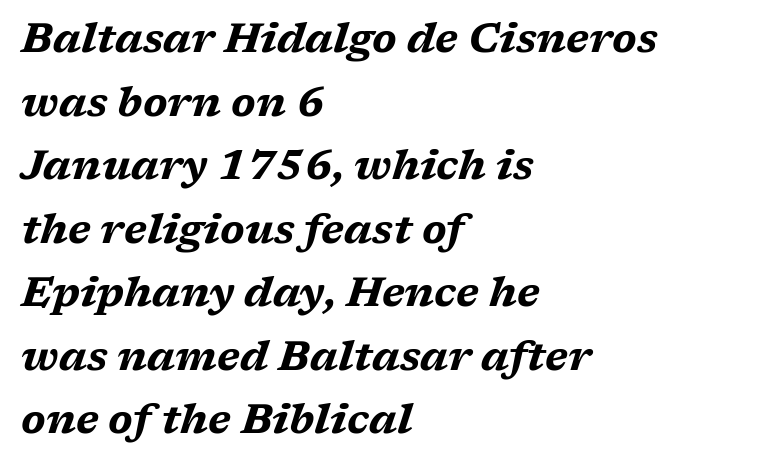
If you measured baseline to baseline, you'd find a middling distance. Chunky letters — that's bold for sure. Every row of glyphs begins at an identical x-position on the left. Any mark beneath the type? The region is blank. These lines are rendered in a variable-pitch font. Between one letter and the next there's only the usual sliver of space.
